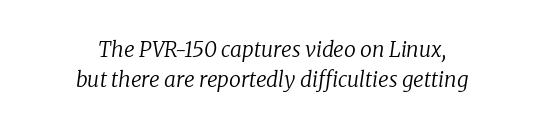
The image shows 21 px text type, italic (leaning right); set centered, normal line spacing (1.42x), normal letter spacing, not underlined.
